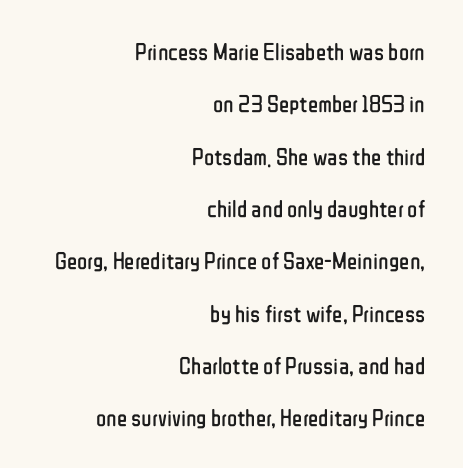
Q: Is the text bold? A: No.
Q: Is the text italic (slanted)? A: No, it is upright.
Q: Is the text underlined? A: No.
Q: How is the paragraph aligned? A: Right-aligned.
Q: Is the spacing between letters normal or unusually wide? A: Normal.
Q: Is the spacing between lines tight, normal or loose? A: Loose.
